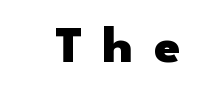
The line texture is sparse and dotted thanks to wide tracking. This is roman type, the default non-slanted kind. Heavy, bold letterforms. Honestly, there is no underline to notice here at all. Varying glyph widths throughout — classic text-font behaviour.
